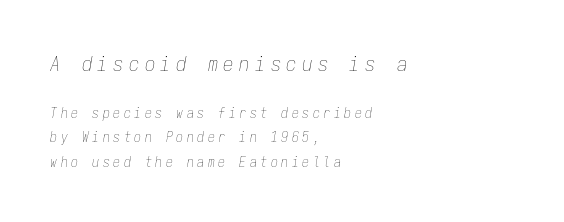
{"italic": "yes", "lean": "right", "slant_degrees": 9, "bold": "no", "underline": "no", "align": "left", "line_spacing_ratio": 1.76, "letter_spacing": "wide", "letter_spacing_em": 0.25, "larger_block": "first", "size_ratio": 1.5, "glyph_px": 21}
